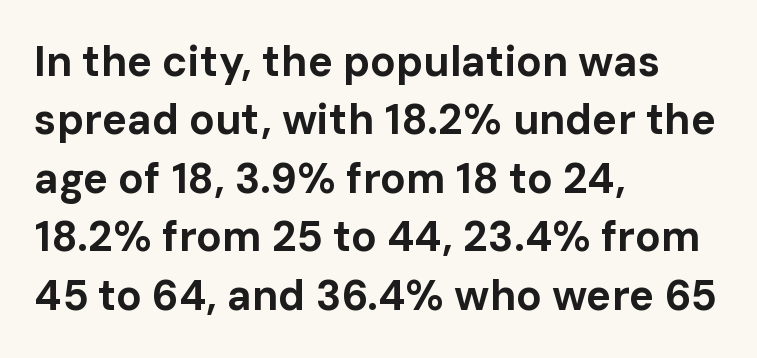
{"serif": "no", "italic": "no", "bold": "yes", "weight": "bold", "width": "normal", "stroke_contrast": "low", "x_height": "medium", "monospaced": "no", "underline": "no", "align": "left", "line_spacing": "normal", "line_spacing_ratio": 1.39, "letter_spacing": "normal", "letter_spacing_em": 0.0, "glyph_px": 42}
